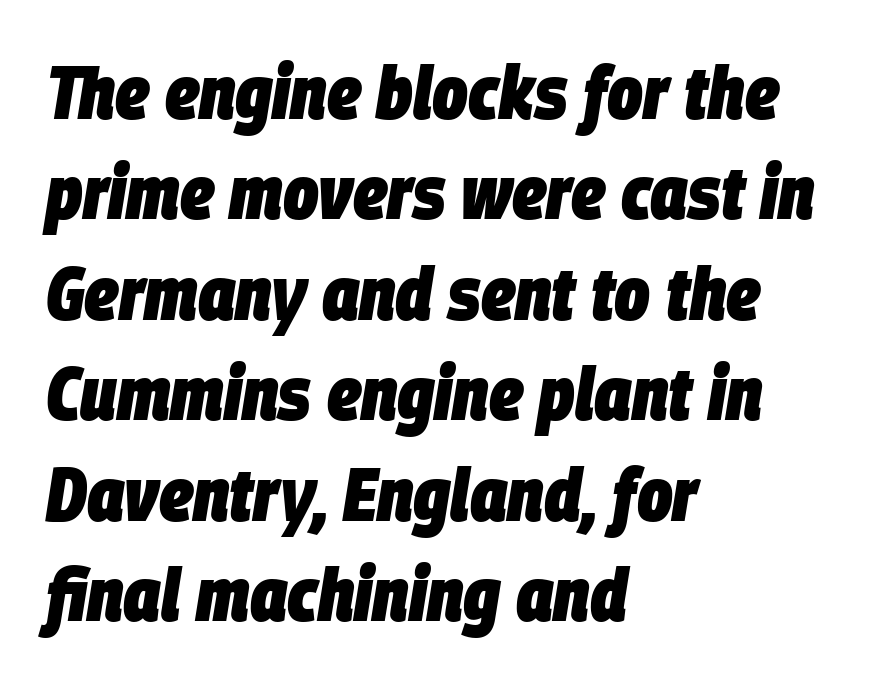
Q: Is the text bold? A: Yes.
Q: Is the text italic (slanted)? A: Yes, it leans right by about 9 degrees.
Q: Is the text underlined? A: No.
Q: How is the paragraph aligned? A: Left-aligned.
Q: Is the spacing between letters normal or unusually wide? A: Normal.
Q: Is the spacing between lines tight, normal or loose? A: Normal.
Q: Width (condensed, normal, or wide)? A: Condensed.
Q: Stroke contrast? A: Low.
Q: x-height? A: Large.
Q: Monospaced? A: No.
